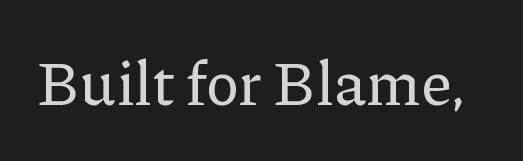
Q: Is the text italic (slanted)? A: No, it is upright.
Q: Is the typeface a serif or a sans-serif typeface? A: Serif.
Q: Is the text underlined? A: No.
Q: Is the spacing between letters normal or unusually wide? A: Normal.
Q: Width (condensed, normal, or wide)? A: Normal.
Q: Stroke contrast? A: Low.
Q: x-height? A: Medium.
Q: Monospaced? A: No.
